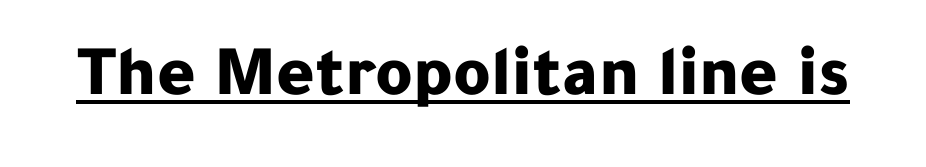
{"serif": "no", "italic": "no", "bold": "yes", "weight": "bold", "width": "normal", "stroke_contrast": "low", "x_height": "medium", "monospaced": "no", "underline": "yes", "letter_spacing": "normal", "letter_spacing_em": 0.0, "glyph_px": 72}
